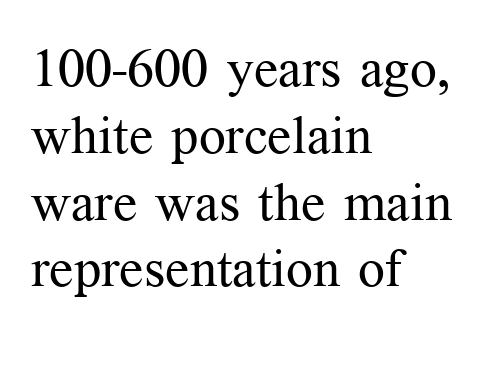
The glyphs are unaccompanied by any horizontal stroke below them. You could not count columns in this text — the font is proportionally spaced. The horizontal fit of the characters is conventional and even. This sample uses an upright cut, with every glyph sitting square on the baseline. Font category for this specimen: serif.
